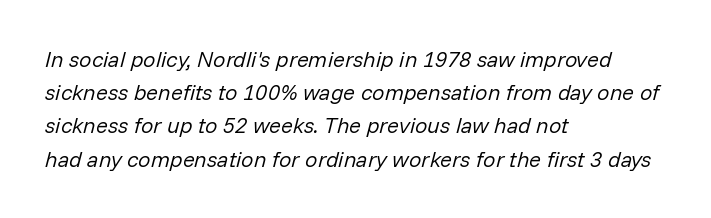
{"italic": "yes", "lean": "right", "slant_degrees": 14, "bold": "no", "underline": "no", "align": "left", "line_spacing": "normal", "line_spacing_ratio": 1.51, "letter_spacing": "normal", "letter_spacing_em": 0.0, "glyph_px": 22}
